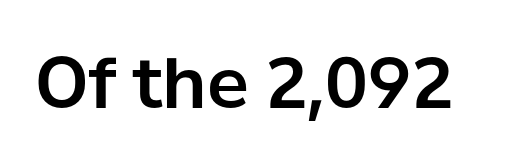
The passage shown is not underscored anywhere. A typesetter would call this proportional, since set widths differ per character. No italicization has been applied; the sample stays upright. The face used here is rendered with its standard letterfit. Classification — sans serif.
